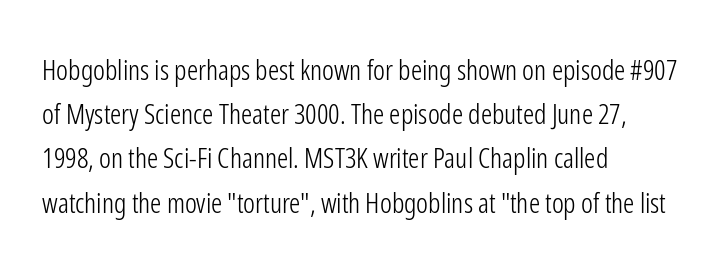
Q: Is the text bold? A: No.
Q: Is the text italic (slanted)? A: No, it is upright.
Q: Is the typeface a serif or a sans-serif typeface? A: Sans-serif.
Q: Is the text underlined? A: No.
Q: How is the paragraph aligned? A: Left-aligned.
Q: Is the spacing between letters normal or unusually wide? A: Normal.
Q: Is the spacing between lines tight, normal or loose? A: Normal.
Q: Width (condensed, normal, or wide)? A: Condensed.
Q: Stroke contrast? A: Low.
Q: x-height? A: Medium.
Q: Monospaced? A: No.
